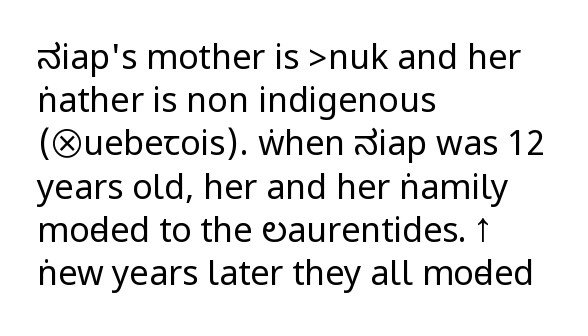
The image shows 34 px regular-weight, condensed sans-serif type, upright; set left-aligned, normal line spacing (1.27x), normal letter spacing, not underlined; low stroke contrast.
